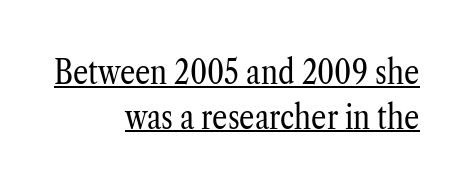
The image shows 34 px regular-weight, condensed serif type, upright; set right-aligned, normal line spacing (1.32x), normal letter spacing, underlined; low stroke contrast and a medium x-height.
